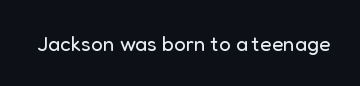
The passage shown is not underscored anywhere. The font's upright variant was chosen for this text. Stems here are at most as thick as an everyday book face. Observe the ordinary spacing: letters are neighbours, not strangers.
